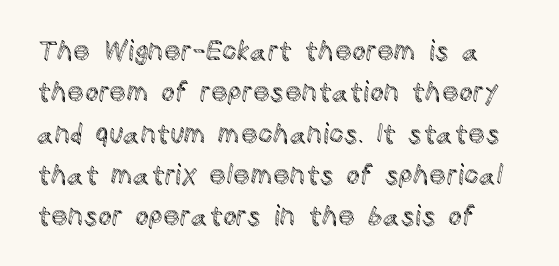
Successive baselines arrive at the customary interval. Short and long lines alike share a common starting point at left. Short note: letters normally spaced. Quick note: underline off.
